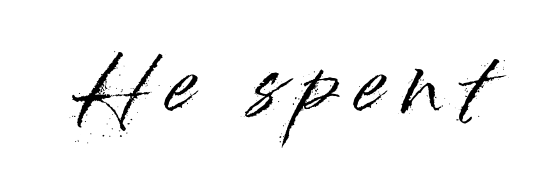
The rendering inserts visible extra space after every character. Check under the words: just untouched page. Serif or sans? Sans — the stroke terminals are bare. Is this a fixed-width face? No — the glyphs have proportional, varying widths.
